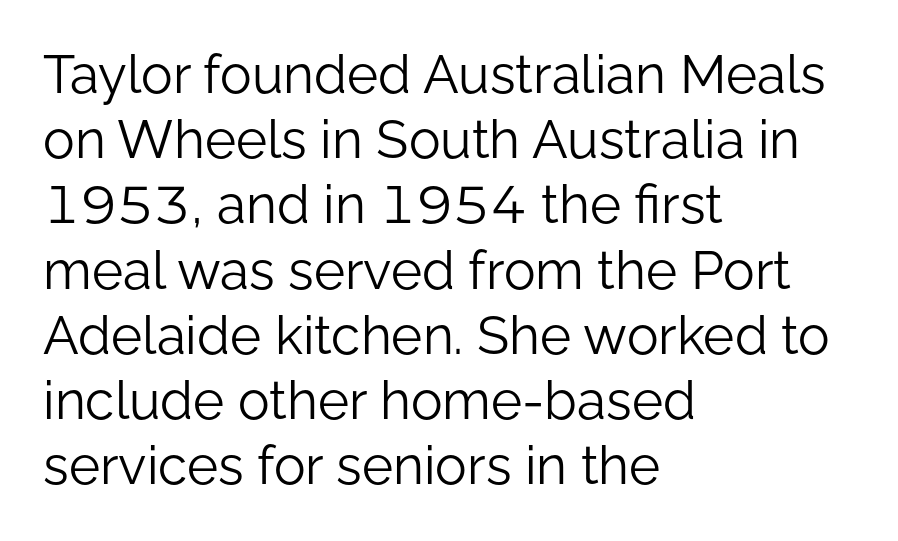
Does the lettering tilt? It doesn't — this is upright. The weight would be labelled regular, book, light, or lighter still. There is no visible air inserted between adjacent glyphs. The space beneath each line is pristine and unruled. Spacing verdict: proportional, widths tailored to each character. The rag falls on the right side of this text block.
